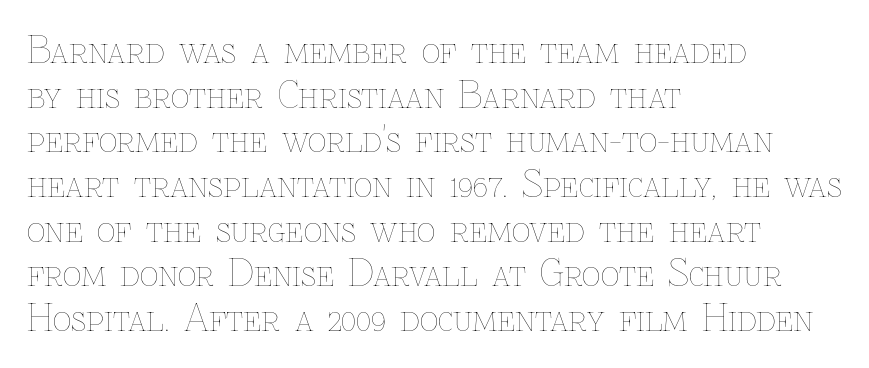
{"italic": "no", "bold": "no", "weight": "thin", "width": "normal", "stroke_contrast": "low", "x_height": "medium", "monospaced": "no", "underline": "no", "align": "left", "line_spacing_ratio": 1.24, "letter_spacing": "normal", "letter_spacing_em": 0.0, "glyph_px": 36}
